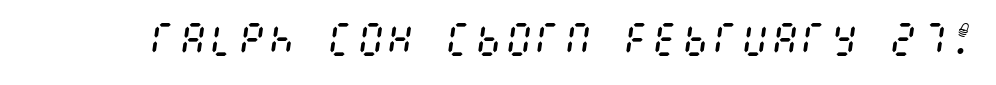
Q: Is the text bold? A: No.
Q: Is the text italic (slanted)? A: Yes, it leans right by about 8 degrees.
Q: Is the text underlined? A: No.
Q: Is the spacing between letters normal or unusually wide? A: Normal.
Q: Width (condensed, normal, or wide)? A: Condensed.
Q: Stroke contrast? A: Medium.
Q: x-height? A: Large.
